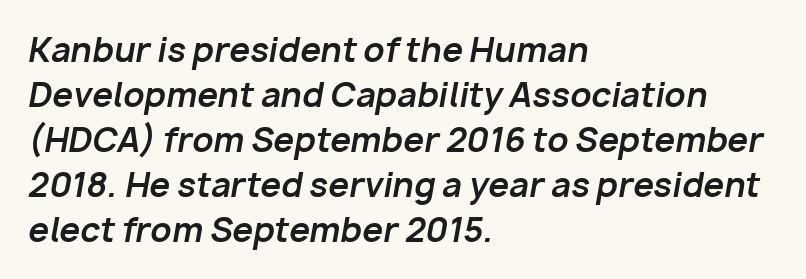
Q: Is the text bold? A: Yes.
Q: Is the text italic (slanted)? A: Yes, it leans right by about 10 degrees.
Q: Is the text underlined? A: No.
Q: How is the paragraph aligned? A: Left-aligned.
Q: Is the spacing between letters normal or unusually wide? A: Normal.
Q: Is the spacing between lines tight, normal or loose? A: Normal.
Q: Width (condensed, normal, or wide)? A: Normal.
Q: Stroke contrast? A: Low.
Q: x-height? A: Medium.
Q: Monospaced? A: No.
